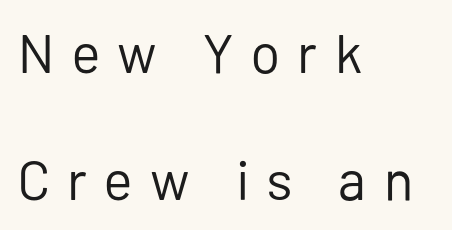
The image shows 55 px regular-weight sans-serif type, upright; set left-aligned, loose line spacing (2.31x), unusually wide letter spacing (+0.32 em), not underlined; low stroke contrast and a medium x-height.
